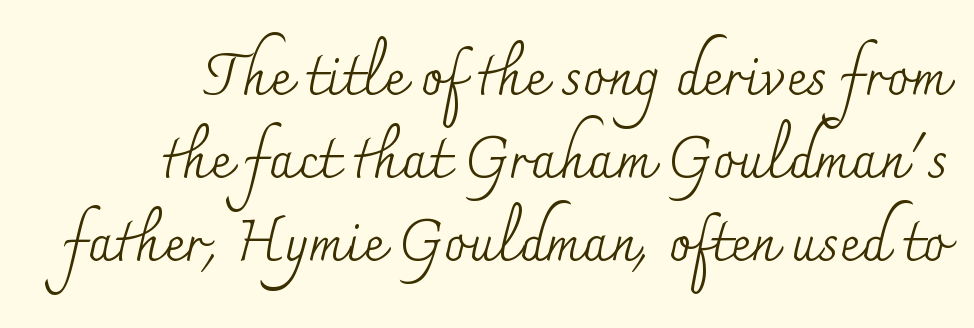
Q: Is the text bold? A: No.
Q: Is the text italic (slanted)? A: Yes.
Q: Is the typeface a serif or a sans-serif typeface? A: Serif.
Q: Is the text underlined? A: No.
Q: Is the spacing between letters normal or unusually wide? A: Normal.
Q: Is the spacing between lines tight, normal or loose? A: Normal.
Q: Width (condensed, normal, or wide)? A: Normal.
Q: Stroke contrast? A: Medium.
Q: x-height? A: Small.
Q: Monospaced? A: No.
